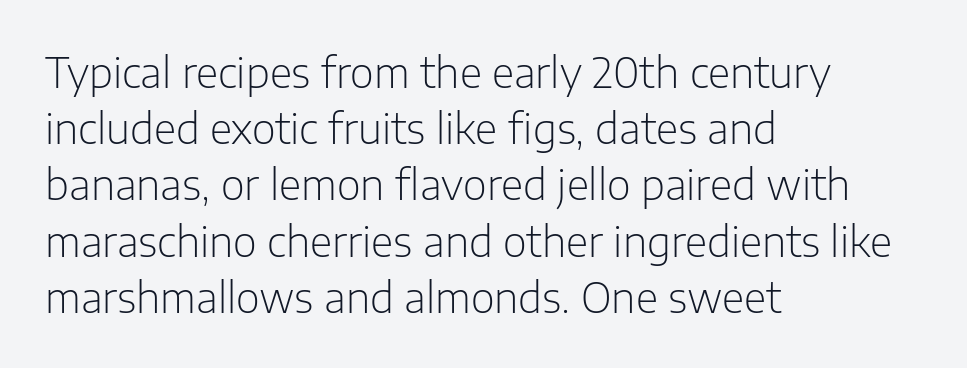
{"serif": "no", "italic": "no", "bold": "no", "weight": "light", "width": "normal", "stroke_contrast": "low", "x_height": "medium", "monospaced": "no", "underline": "no", "align": "left", "line_spacing": "normal", "line_spacing_ratio": 1.37, "letter_spacing": "normal", "letter_spacing_em": 0.0, "glyph_px": 41}
